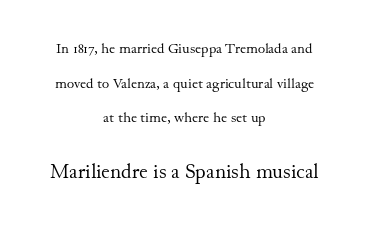
{"italic": "no", "bold": "no", "underline": "no", "align": "center", "line_spacing": "loose", "line_spacing_ratio": 2.47, "letter_spacing": "normal", "letter_spacing_em": 0.0, "larger_block": "second", "size_ratio": 1.43, "glyph_px": 20}
